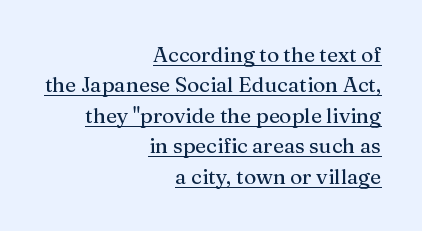
{"italic": "no", "underline": "yes", "align": "right", "line_spacing": "normal", "line_spacing_ratio": 1.45, "letter_spacing": "normal", "letter_spacing_em": 0.0, "glyph_px": 21}
